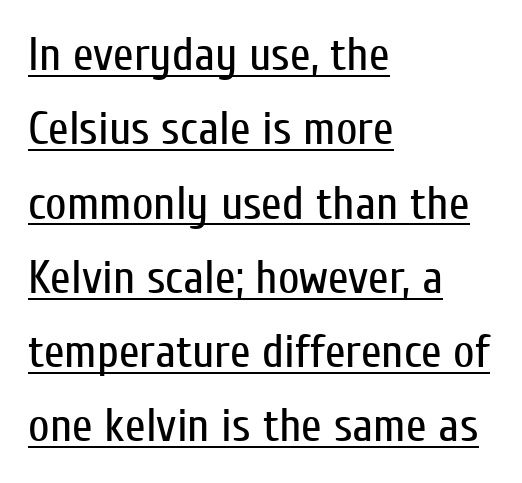
Is there an underline? Yes — a line sits under the letters. Note the varied advance widths — an 'i' is clearly narrower than an 'm'. The passage shown has conventional tracking throughout. The compositor pushed each line to the left boundary.
